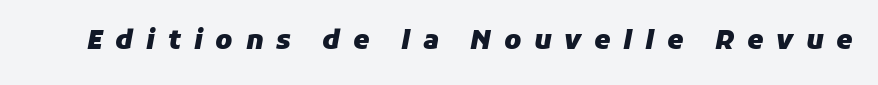
Q: Is the text bold? A: Yes.
Q: Is the text italic (slanted)? A: Yes, it leans right by about 11 degrees.
Q: Is the text underlined? A: No.
Q: Is the spacing between letters normal or unusually wide? A: Unusually wide.
